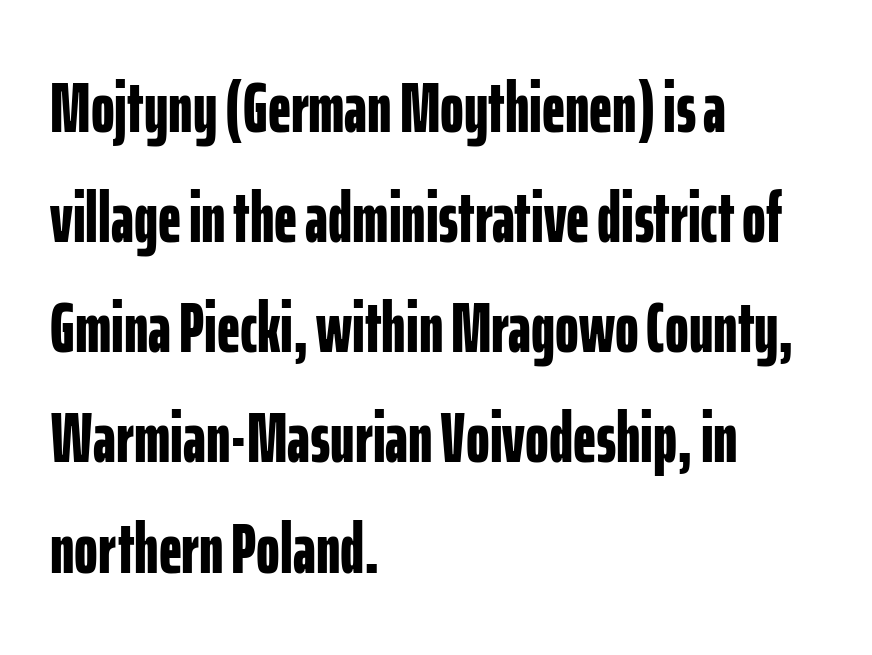
{"serif": "no", "italic": "no", "bold": "yes", "weight": "bold", "width": "condensed", "stroke_contrast": "low", "x_height": "medium", "monospaced": "no", "underline": "no", "align": "left", "line_spacing": "normal", "line_spacing_ratio": 1.53, "letter_spacing": "normal", "letter_spacing_em": 0.0, "glyph_px": 72}
